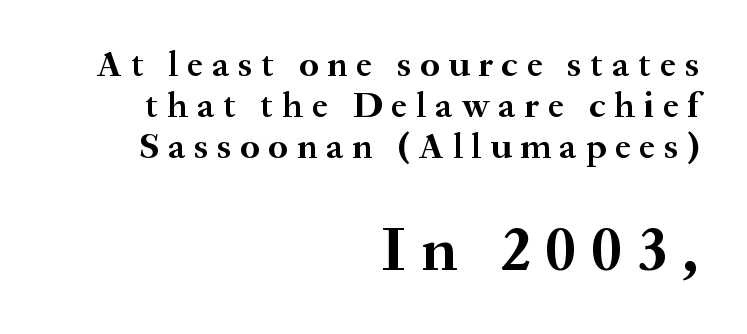
Q: Is the text bold? A: Yes.
Q: Is the text italic (slanted)? A: No, it is upright.
Q: Is the typeface a serif or a sans-serif typeface? A: Serif.
Q: Is the text underlined? A: No.
Q: How is the paragraph aligned? A: Right-aligned.
Q: Is the spacing between letters normal or unusually wide? A: Unusually wide.
Q: Is the spacing between lines tight, normal or loose? A: Tight.
Q: Which block of text is set in a larger size, the first (top) or the second (bottom)? A: The second (bottom) one.
Q: Width (condensed, normal, or wide)? A: Normal.
Q: Stroke contrast? A: Medium.
Q: x-height? A: Small.
Q: Monospaced? A: No.
